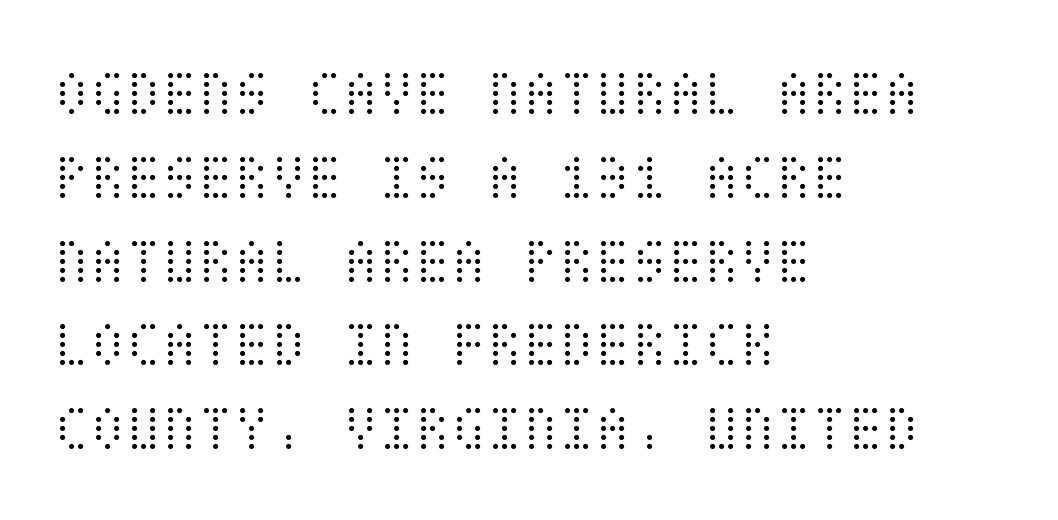
The image shows 66 px light, condensed type, upright; set left-aligned, normal line spacing (1.27x), normal letter spacing, not underlined; medium stroke contrast and a large x-height.
